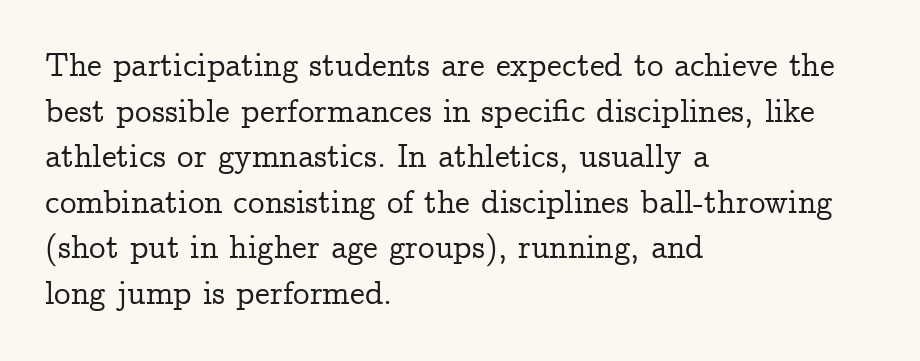
If you drew a line through each stem, it would be perfectly vertical. The passage shown is not underscored anywhere. These lines are rendered in a variable-pitch font. Reading down the block, your eye returns to a fixed left position each line.
